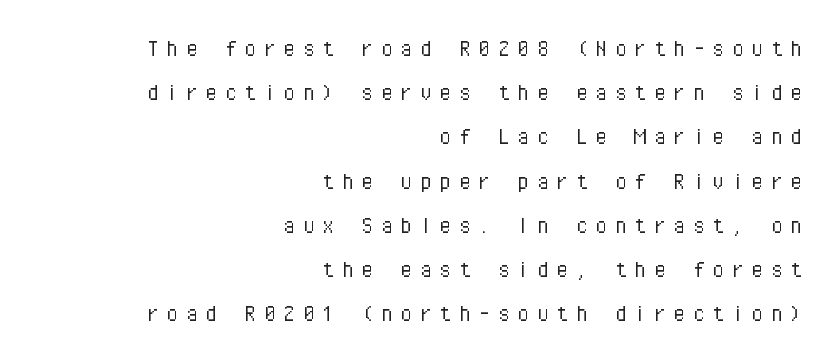
The face used here is rendered with a markedly widened letterfit. The area under the type is left untouched. Posture: straight, roman, zero tilt. The typesetting does not lean heavy: it is not bold. Casual observation: everything's shoved over to the right. Leading matches the norm, producing a regular column.
